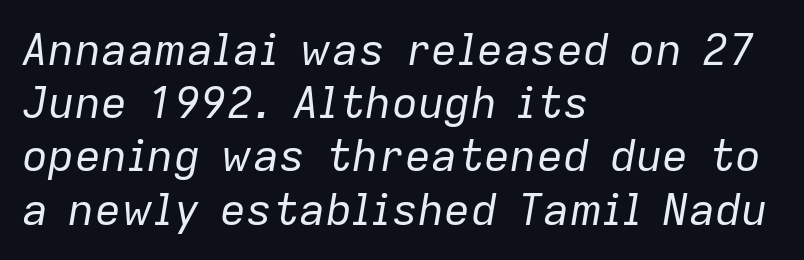
The image shows 44 px regular-weight type, italic (leaning right); set left-aligned, line spacing 1.21x, normal letter spacing, not underlined; low stroke contrast and a medium x-height.
